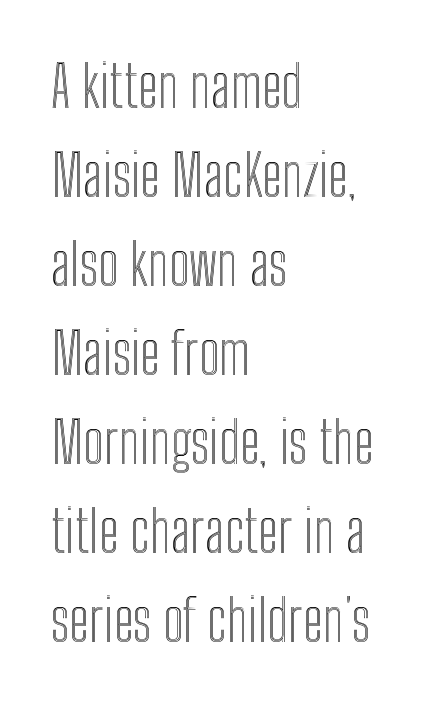
{"italic": "no", "width": "condensed", "x_height": "medium", "monospaced": "no", "underline": "no", "align": "left", "line_spacing": "normal", "line_spacing_ratio": 1.56, "letter_spacing": "normal", "letter_spacing_em": 0.0, "glyph_px": 57}
